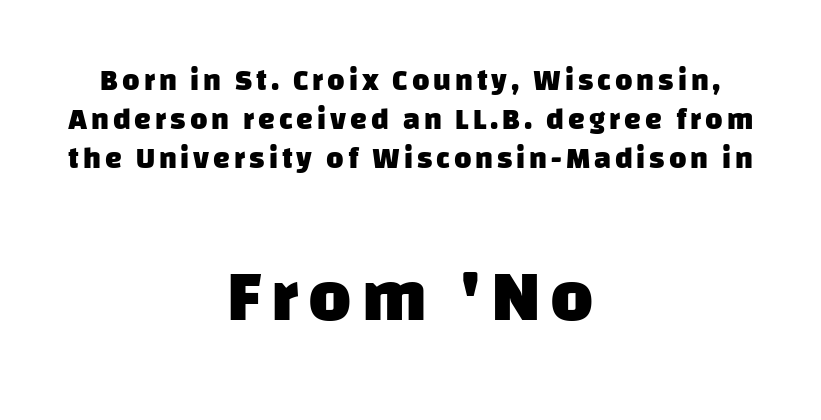
The image shows 74 px heavy sans-serif type; set centered, normal line spacing (1.3x), not underlined; the second (bottom) block is 2.47x larger; low stroke contrast and a large x-height.
